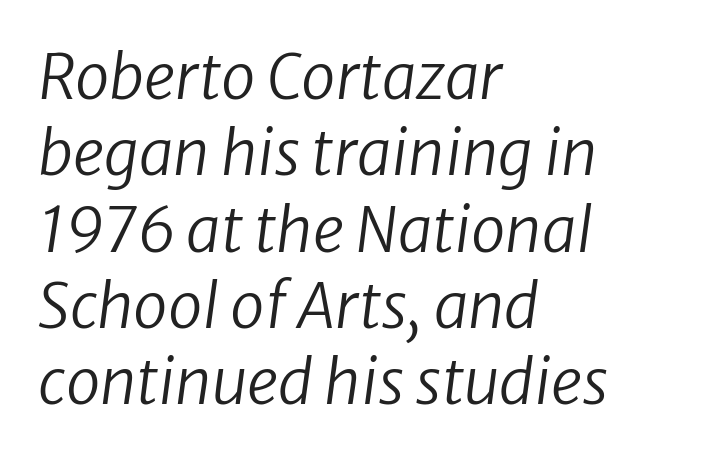
Q: Is the text bold? A: No.
Q: Is the text italic (slanted)? A: Yes, it leans right by about 8 degrees.
Q: Is the text underlined? A: No.
Q: How is the paragraph aligned? A: Left-aligned.
Q: Is the spacing between letters normal or unusually wide? A: Normal.
Q: Width (condensed, normal, or wide)? A: Normal.
Q: Stroke contrast? A: Low.
Q: x-height? A: Medium.
Q: Monospaced? A: No.
